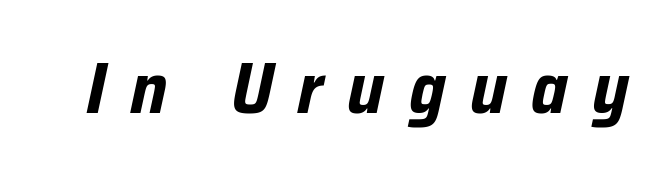
Q: Is the text bold? A: Yes.
Q: Is the text italic (slanted)? A: Yes, it leans right by about 12 degrees.
Q: Is the text underlined? A: No.
Q: Is the spacing between letters normal or unusually wide? A: Unusually wide.
Q: Width (condensed, normal, or wide)? A: Condensed.
Q: Stroke contrast? A: Low.
Q: x-height? A: Medium.
Q: Monospaced? A: No.
